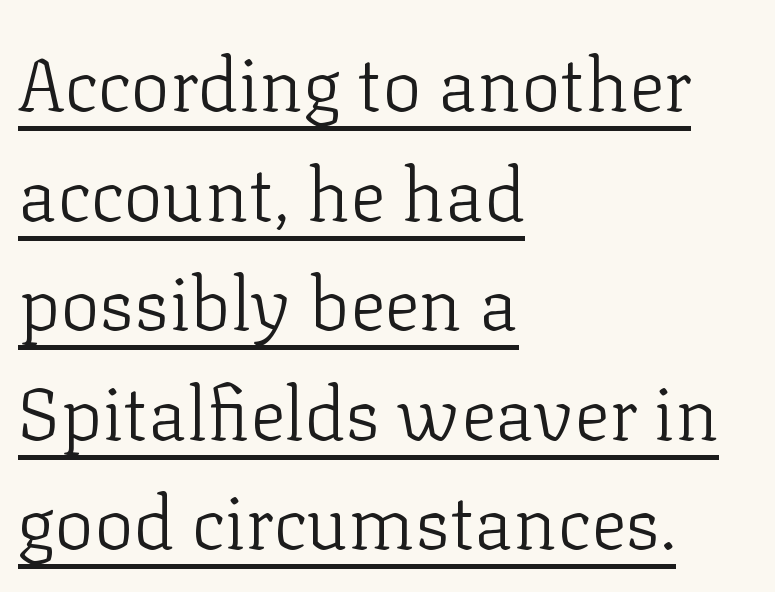
The image shows 74 px light serif type, upright; set left-aligned, normal line spacing (1.48x), normal letter spacing, underlined; low stroke contrast and a medium x-height.
